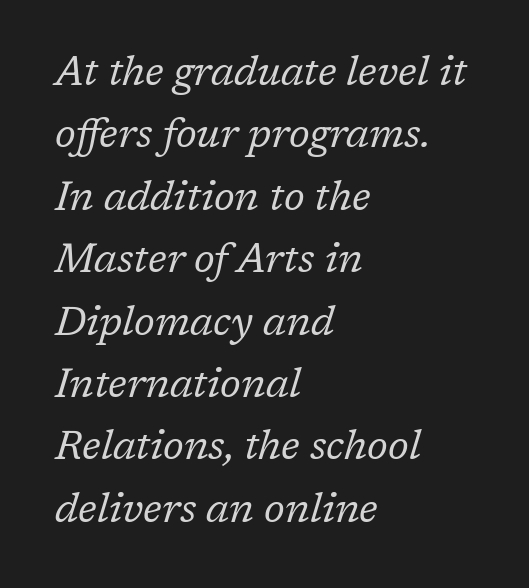
The image shows 40 px regular-weight serif type, italic (leaning right); set left-aligned, normal line spacing (1.56x), normal letter spacing, not underlined; low stroke contrast and a medium x-height.
